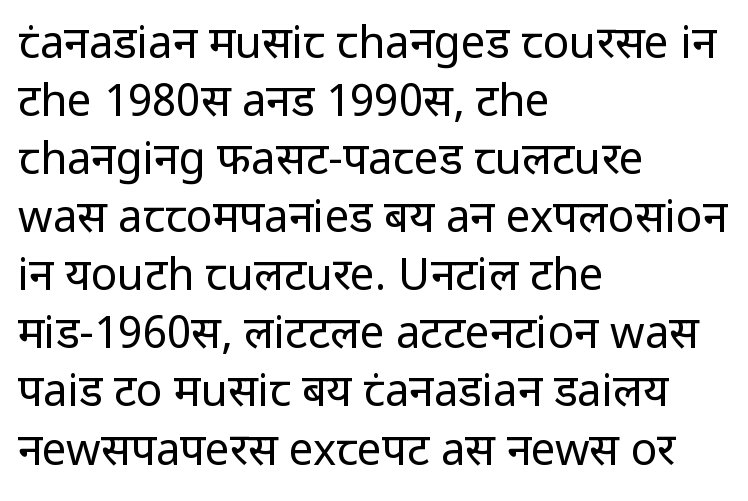
{"serif": "no", "italic": "no", "bold": "no", "weight": "regular", "width": "normal", "stroke_contrast": "low", "x_height": "medium", "monospaced": "no", "underline": "no", "align": "left", "line_spacing": "normal", "line_spacing_ratio": 1.32, "letter_spacing": "normal", "letter_spacing_em": 0.0, "glyph_px": 44}
